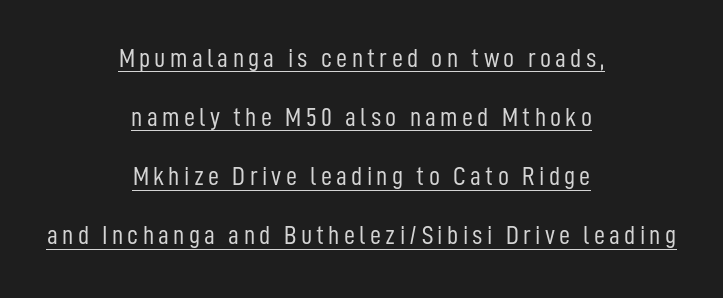
Q: Is the text bold? A: No.
Q: Is the text italic (slanted)? A: No, it is upright.
Q: Is the text underlined? A: Yes.
Q: How is the paragraph aligned? A: Centered.
Q: Is the spacing between lines tight, normal or loose? A: Loose.
